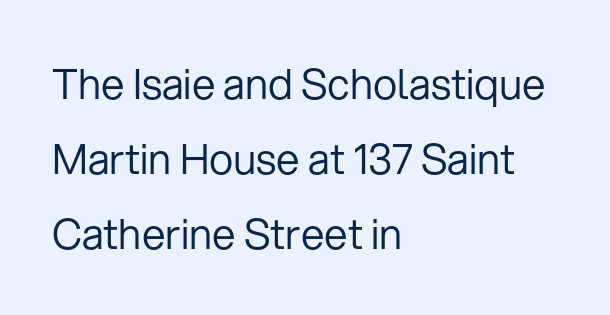
The image shows 42 px regular-weight sans-serif type, upright; set left-aligned, line spacing 1.78x, normal letter spacing, not underlined; low stroke contrast and a medium x-height.
